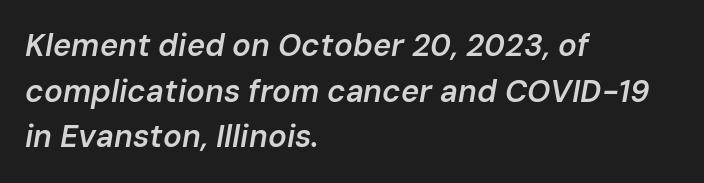
Q: Is the text bold? A: Semi-bold.
Q: Is the text italic (slanted)? A: Yes, it leans right by about 10 degrees.
Q: Is the text underlined? A: No.
Q: How is the paragraph aligned? A: Left-aligned.
Q: Is the spacing between letters normal or unusually wide? A: Normal.
Q: Is the spacing between lines tight, normal or loose? A: Normal.
Q: Width (condensed, normal, or wide)? A: Normal.
Q: Stroke contrast? A: Low.
Q: x-height? A: Medium.
Q: Monospaced? A: No.
